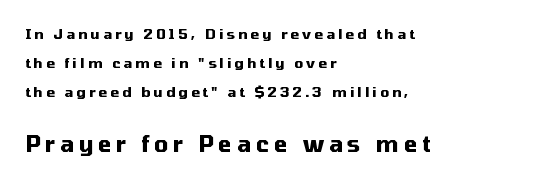
{"italic": "no", "bold": "yes", "underline": "no", "align": "left", "line_spacing": "loose", "line_spacing_ratio": 2.08, "letter_spacing": "wide", "letter_spacing_em": 0.22, "larger_block": "second", "size_ratio": 1.57, "glyph_px": 22}
